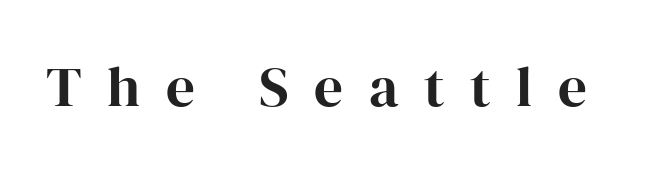
The image shows 57 px serif type, upright; set unusually wide letter spacing (+0.45 em), not underlined; high stroke contrast and a medium x-height.
